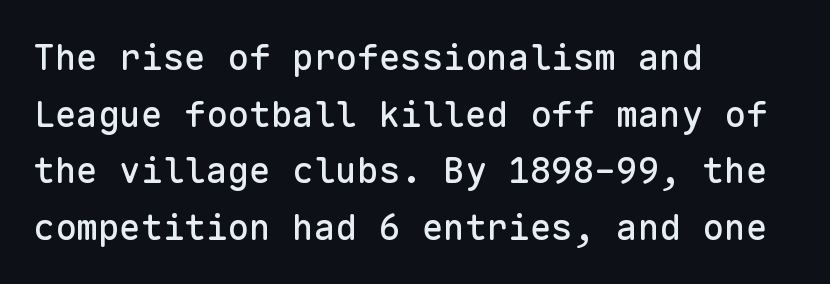
{"serif": "no", "italic": "no", "width": "normal", "stroke_contrast": "low", "x_height": "medium", "monospaced": "yes", "underline": "no", "align": "left", "line_spacing": "normal", "line_spacing_ratio": 1.57, "letter_spacing": "normal", "letter_spacing_em": 0.0, "glyph_px": 36}
